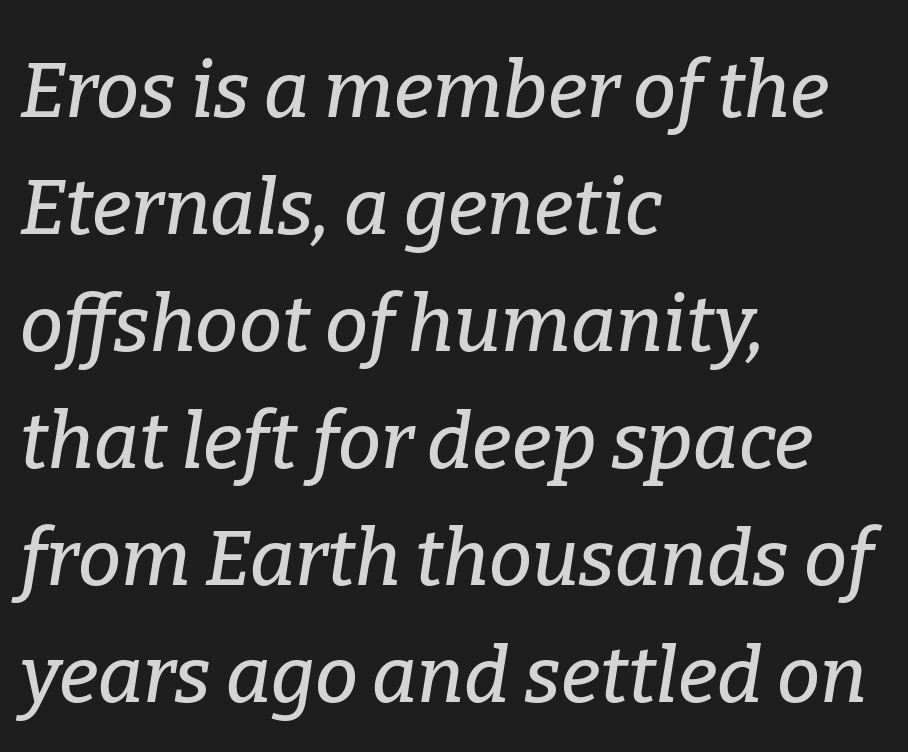
{"serif": "yes", "italic": "yes", "lean": "right", "slant_degrees": 9, "width": "normal", "stroke_contrast": "low", "x_height": "medium", "monospaced": "no", "underline": "no", "align": "left", "line_spacing": "normal", "line_spacing_ratio": 1.52, "letter_spacing": "normal", "letter_spacing_em": 0.0, "glyph_px": 77}
